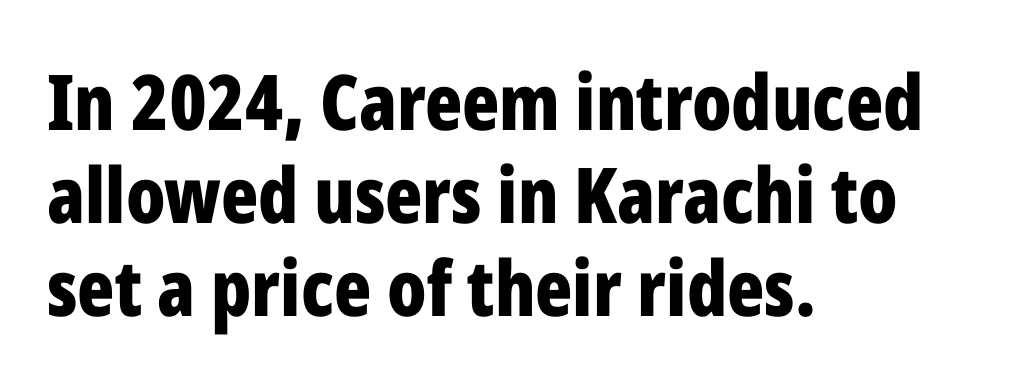
Q: Is the text bold? A: Yes.
Q: Is the text italic (slanted)? A: No, it is upright.
Q: Is the typeface a serif or a sans-serif typeface? A: Sans-serif.
Q: Is the text underlined? A: No.
Q: How is the paragraph aligned? A: Left-aligned.
Q: Is the spacing between letters normal or unusually wide? A: Normal.
Q: Width (condensed, normal, or wide)? A: Condensed.
Q: Stroke contrast? A: Low.
Q: x-height? A: Medium.
Q: Monospaced? A: No.
